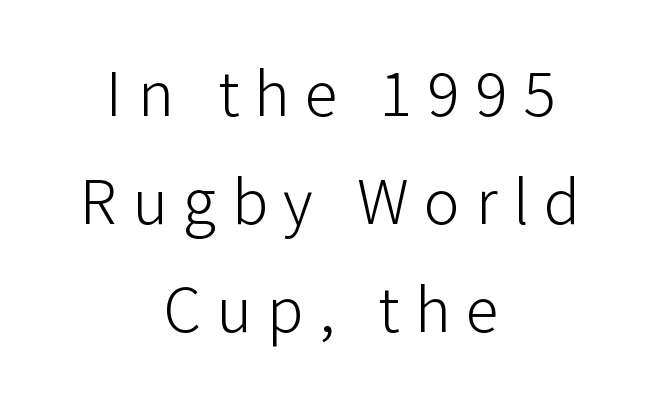
Q: Is the text bold? A: No.
Q: Is the text italic (slanted)? A: No, it is upright.
Q: Is the typeface a serif or a sans-serif typeface? A: Sans-serif.
Q: Is the text underlined? A: No.
Q: How is the paragraph aligned? A: Centered.
Q: Is the spacing between letters normal or unusually wide? A: Unusually wide.
Q: Is the spacing between lines tight, normal or loose? A: Normal.
Q: Width (condensed, normal, or wide)? A: Normal.
Q: Stroke contrast? A: Low.
Q: x-height? A: Medium.
Q: Monospaced? A: No.
